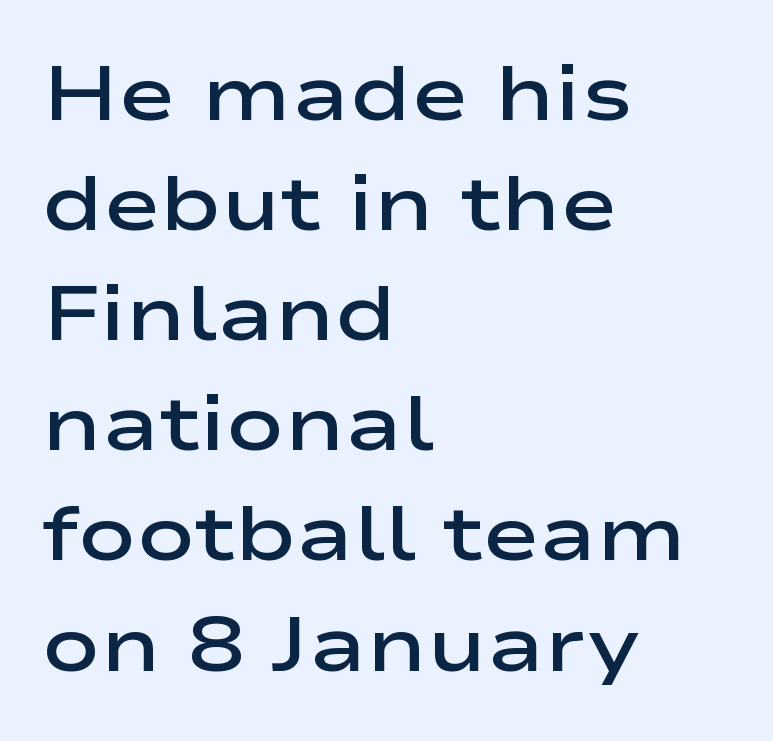
Q: Is the text bold? A: Semi-bold.
Q: Is the text italic (slanted)? A: No, it is upright.
Q: Is the typeface a serif or a sans-serif typeface? A: Sans-serif.
Q: Is the text underlined? A: No.
Q: How is the paragraph aligned? A: Left-aligned.
Q: Is the spacing between letters normal or unusually wide? A: Normal.
Q: Is the spacing between lines tight, normal or loose? A: Normal.
Q: Width (condensed, normal, or wide)? A: Wide.
Q: Stroke contrast? A: Low.
Q: x-height? A: Medium.
Q: Monospaced? A: No.
